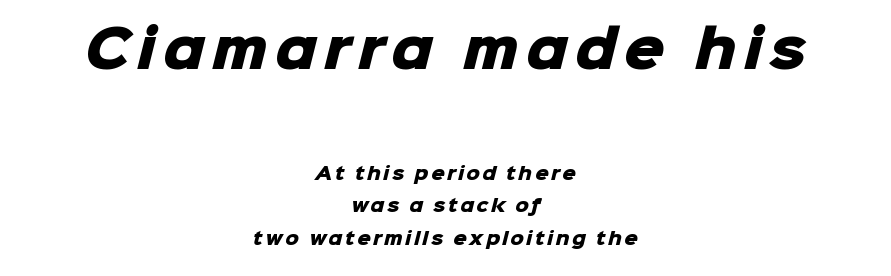
The image shows 51 px heavy sans-serif type; set centered, loose line spacing (1.92x), not underlined; the first (top) block is 3.0x larger; low stroke contrast and a medium x-height.
